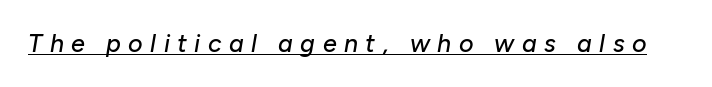
The image shows 25 px text type, italic (leaning right); set unusually wide letter spacing (+0.3 em), underlined.
